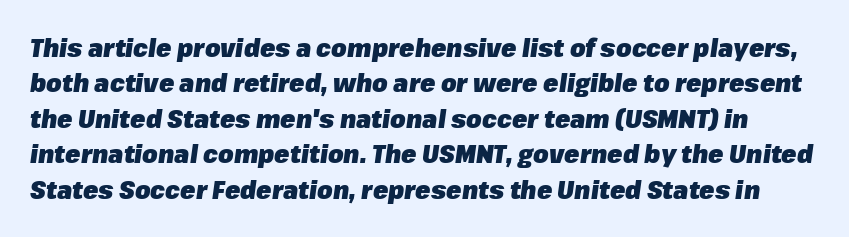
Q: Is the text bold? A: Yes.
Q: Is the text italic (slanted)? A: Yes, it leans right by about 8 degrees.
Q: Is the text underlined? A: No.
Q: Is the spacing between letters normal or unusually wide? A: Normal.
Q: Is the spacing between lines tight, normal or loose? A: Normal.
